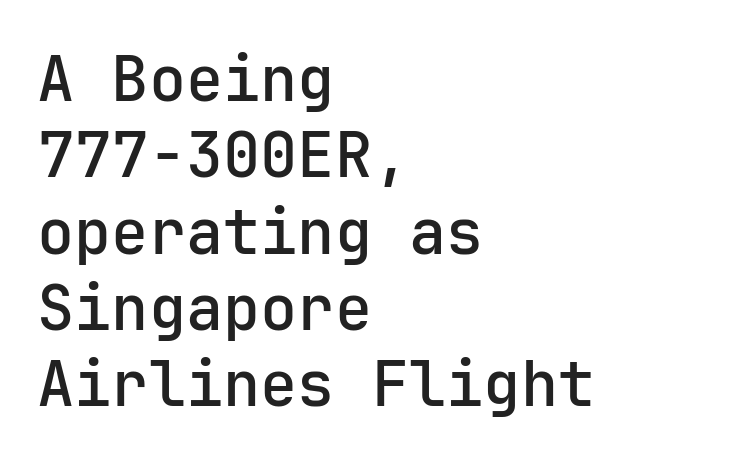
Do the characters align in a grid? Yes, the font is monospaced. When letters stand straight like this, we call the style roman or upright. The letterforms sit shoulder to shoulder at normal distance. Stroke terminals: plain, sans-serif. Short and long lines alike share a common starting point at left.
